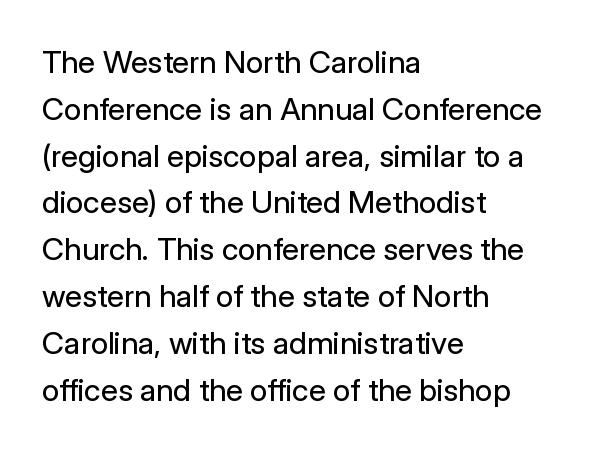
The image shows 31 px regular-weight sans-serif type, upright; set left-aligned, normal line spacing (1.51x), normal letter spacing, not underlined; low stroke contrast and a medium x-height.
